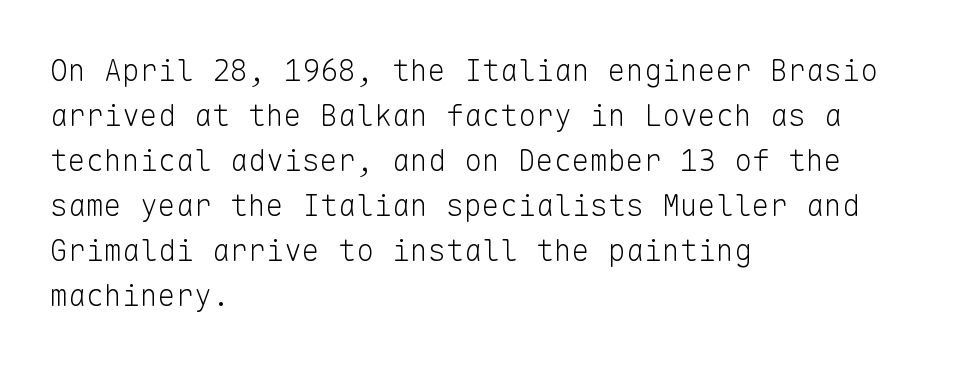
{"serif": "no", "italic": "no", "bold": "no", "weight": "light", "width": "normal", "stroke_contrast": "low", "x_height": "medium", "monospaced": "yes", "underline": "no", "align": "left", "line_spacing": "normal", "line_spacing_ratio": 1.5, "letter_spacing": "normal", "letter_spacing_em": 0.0, "glyph_px": 30}
